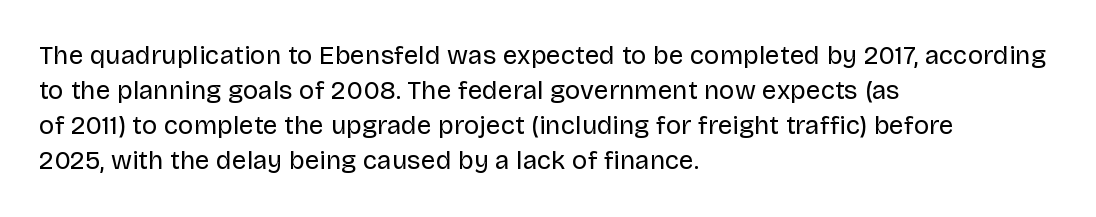
The image shows 26 px text type, upright; set left-aligned, normal line spacing (1.35x), normal letter spacing, not underlined.
